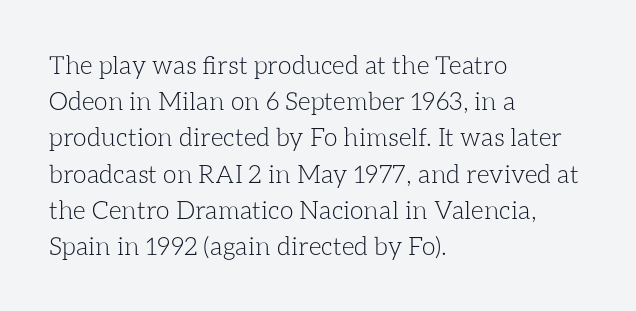
The cut favours lightness, reaching ordinary text weight at its darkest. Left-aligned paragraph, ragged on the right. There is no visible air inserted between adjacent glyphs. Has an underline been added? It has not. Upright lettering throughout. Leading matches the norm, producing a regular column.
